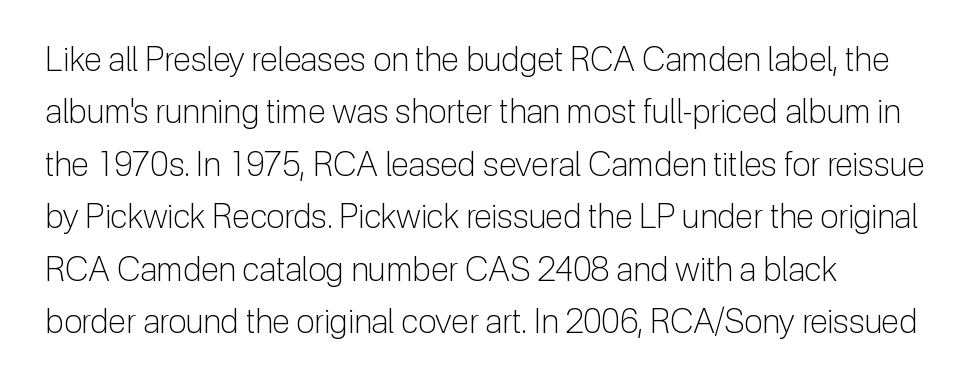
Vertical strokes here are truly vertical. Think standard paragraph weight, or any step lighter than that. The lines in this sample share a left origin and differ only in where they stop. The type family on display is of the sans-serif kind.
